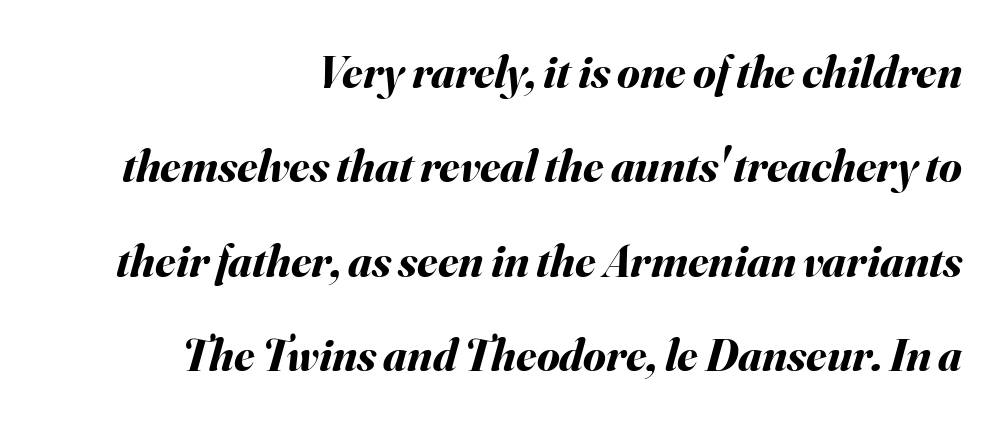
{"italic": "yes", "lean": "right", "slant_degrees": 16, "bold": "yes", "weight": "bold", "width": "normal", "stroke_contrast": "medium", "x_height": "small", "monospaced": "no", "underline": "no", "align": "right", "line_spacing": "loose", "line_spacing_ratio": 2.05, "letter_spacing": "normal", "letter_spacing_em": 0.0, "glyph_px": 46}
